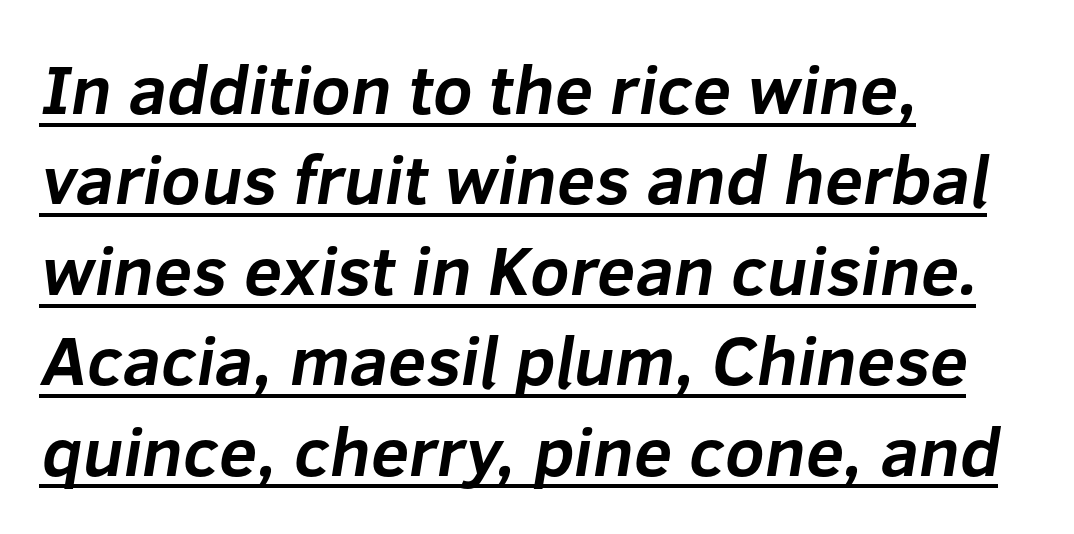
{"serif": "no", "bold": "yes", "weight": "bold", "width": "normal", "stroke_contrast": "low", "x_height": "medium", "monospaced": "no", "underline": "yes", "align": "left", "line_spacing": "normal", "line_spacing_ratio": 1.31, "letter_spacing": "normal", "letter_spacing_em": 0.0, "glyph_px": 69}
